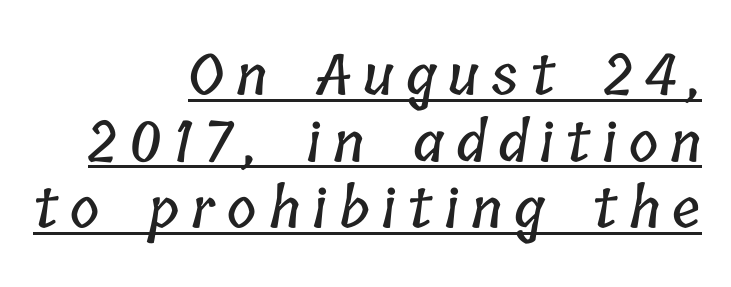
Q: Is the text underlined? A: Yes.
Q: How is the paragraph aligned? A: Right-aligned.
Q: Is the spacing between letters normal or unusually wide? A: Unusually wide.
Q: Width (condensed, normal, or wide)? A: Condensed.
Q: Stroke contrast? A: Low.
Q: x-height? A: Medium.
Q: Monospaced? A: No.
